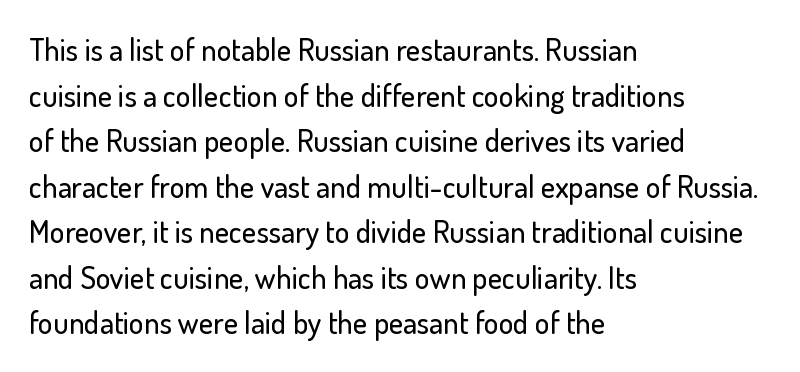
Q: Is the text italic (slanted)? A: No, it is upright.
Q: Is the typeface a serif or a sans-serif typeface? A: Sans-serif.
Q: Is the text underlined? A: No.
Q: How is the paragraph aligned? A: Left-aligned.
Q: Is the spacing between letters normal or unusually wide? A: Normal.
Q: Is the spacing between lines tight, normal or loose? A: Normal.
Q: Width (condensed, normal, or wide)? A: Normal.
Q: Stroke contrast? A: Low.
Q: x-height? A: Small.
Q: Monospaced? A: No.
